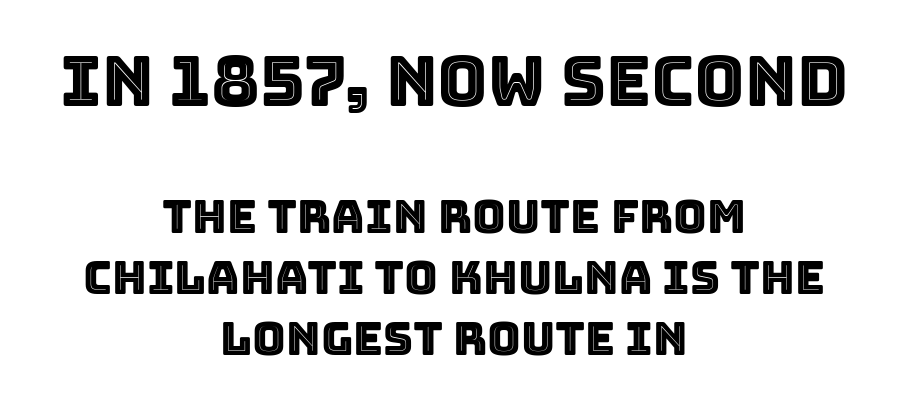
Q: Is the text italic (slanted)? A: No, it is upright.
Q: Is the text underlined? A: No.
Q: How is the paragraph aligned? A: Centered.
Q: Is the spacing between letters normal or unusually wide? A: Normal.
Q: Is the spacing between lines tight, normal or loose? A: Normal.
Q: Which block of text is set in a larger size, the first (top) or the second (bottom)? A: The first (top) one.
Q: Width (condensed, normal, or wide)? A: Normal.
Q: x-height? A: Large.
Q: Monospaced? A: No.
